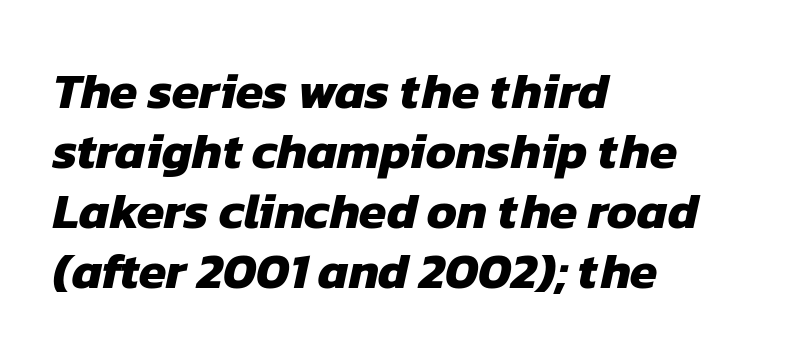
Q: Is the text bold? A: Yes.
Q: Is the typeface a serif or a sans-serif typeface? A: Sans-serif.
Q: Is the text underlined? A: No.
Q: How is the paragraph aligned? A: Left-aligned.
Q: Is the spacing between letters normal or unusually wide? A: Normal.
Q: Width (condensed, normal, or wide)? A: Normal.
Q: Stroke contrast? A: Low.
Q: x-height? A: Medium.
Q: Monospaced? A: No.
